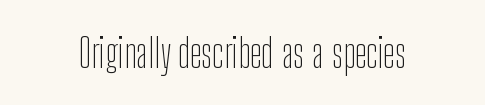
Q: Is the text bold? A: No.
Q: Is the text italic (slanted)? A: No, it is upright.
Q: Is the typeface a serif or a sans-serif typeface? A: Sans-serif.
Q: Is the text underlined? A: No.
Q: Is the spacing between letters normal or unusually wide? A: Normal.
Q: Width (condensed, normal, or wide)? A: Condensed.
Q: Stroke contrast? A: Low.
Q: x-height? A: Medium.
Q: Monospaced? A: No.
